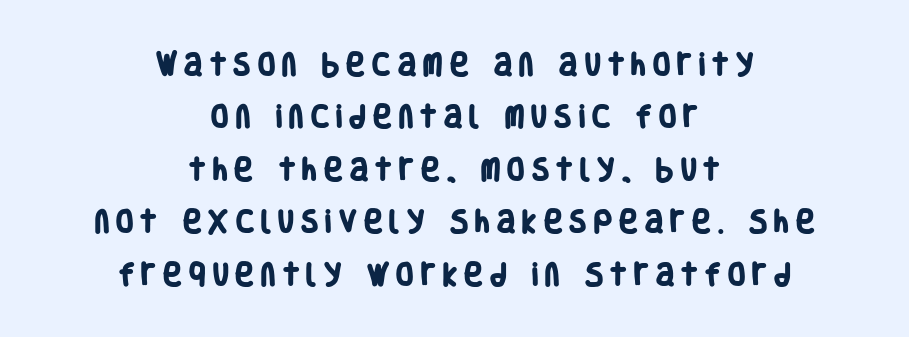
{"bold": "yes", "underline": "no", "align": "center", "line_spacing": "loose", "line_spacing_ratio": 2.1, "letter_spacing": "wide", "letter_spacing_em": 0.29, "glyph_px": 25}
